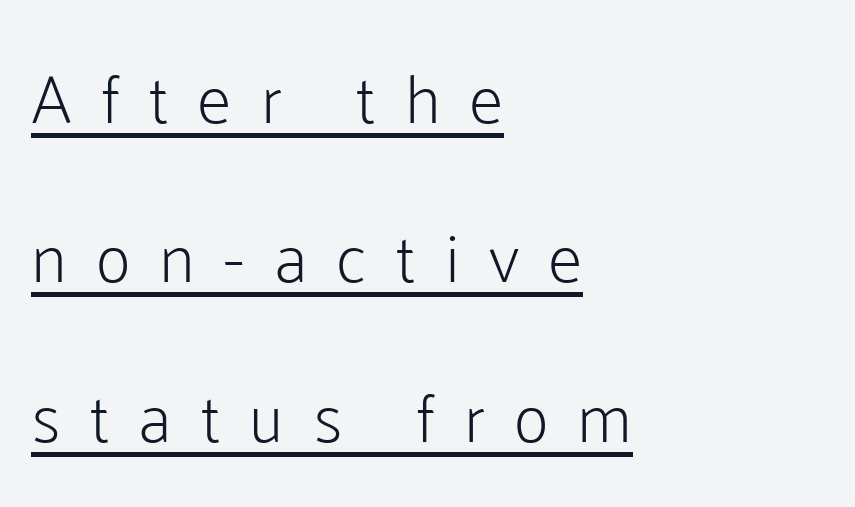
Q: Is the text bold? A: No.
Q: Is the text italic (slanted)? A: No, it is upright.
Q: Is the typeface a serif or a sans-serif typeface? A: Sans-serif.
Q: Is the text underlined? A: Yes.
Q: How is the paragraph aligned? A: Left-aligned.
Q: Is the spacing between letters normal or unusually wide? A: Unusually wide.
Q: Is the spacing between lines tight, normal or loose? A: Loose.
Q: Width (condensed, normal, or wide)? A: Normal.
Q: Stroke contrast? A: Low.
Q: x-height? A: Medium.
Q: Monospaced? A: No.
